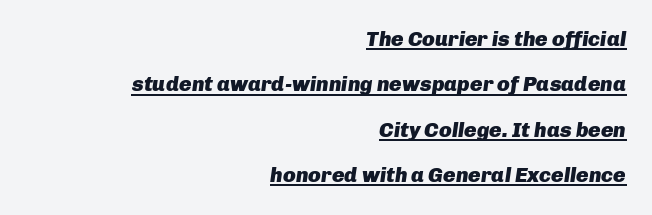
The image shows 21 px bold type, italic (leaning right); set right-aligned, loose line spacing (2.16x), normal letter spacing, underlined.
